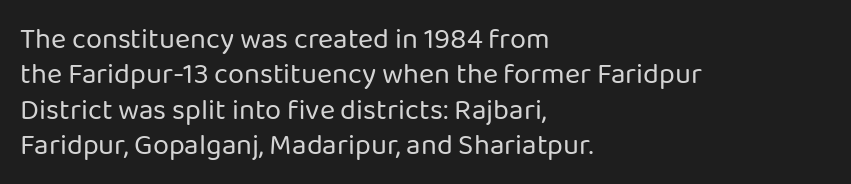
The image shows 29 px regular-weight sans-serif type, upright; set left-aligned, line spacing 1.22x, normal letter spacing, not underlined; low stroke contrast and a medium x-height.
